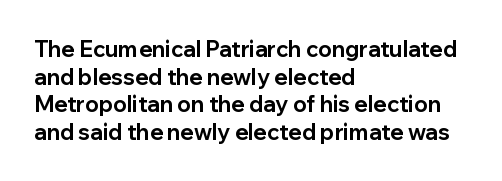
Q: Is the text bold? A: Yes.
Q: Is the text italic (slanted)? A: No, it is upright.
Q: Is the text underlined? A: No.
Q: How is the paragraph aligned? A: Left-aligned.
Q: Is the spacing between letters normal or unusually wide? A: Normal.
Q: Is the spacing between lines tight, normal or loose? A: Normal.
